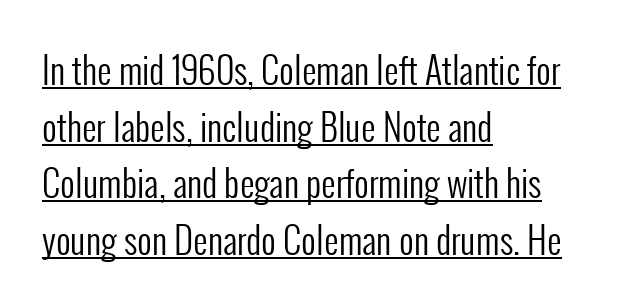
The typeface has the unassuming heft of standard copy or less. The words here are underlined. Posture: straight, roman, zero tilt. Characters follow at the spacing the type designer built in. The letters carry no serifs — their stems end cleanly without finishing strokes. Varying glyph widths throughout — classic text-font behaviour.
